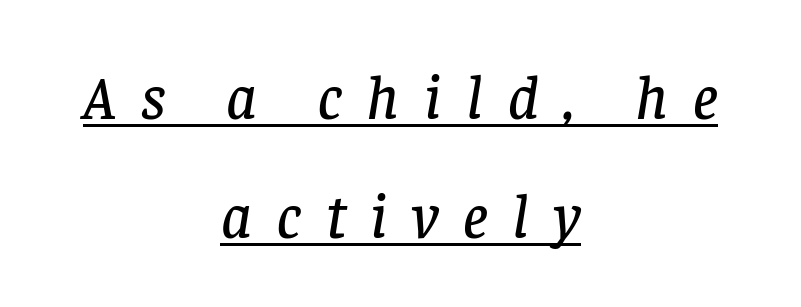
Q: Is the text italic (slanted)? A: Yes, it leans right by about 8 degrees.
Q: Is the typeface a serif or a sans-serif typeface? A: Serif.
Q: Is the text underlined? A: Yes.
Q: How is the paragraph aligned? A: Centered.
Q: Is the spacing between letters normal or unusually wide? A: Unusually wide.
Q: Is the spacing between lines tight, normal or loose? A: Loose.
Q: Width (condensed, normal, or wide)? A: Normal.
Q: Stroke contrast? A: Low.
Q: x-height? A: Large.
Q: Monospaced? A: No.
